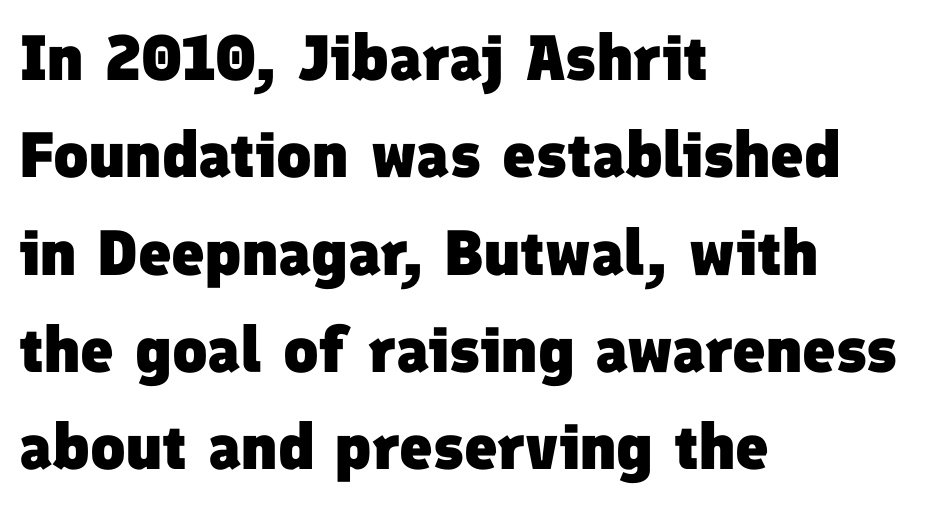
Q: Is the text bold? A: Yes.
Q: Is the typeface a serif or a sans-serif typeface? A: Sans-serif.
Q: Is the text underlined? A: No.
Q: How is the paragraph aligned? A: Left-aligned.
Q: Is the spacing between letters normal or unusually wide? A: Normal.
Q: Is the spacing between lines tight, normal or loose? A: Normal.
Q: Width (condensed, normal, or wide)? A: Normal.
Q: Stroke contrast? A: Low.
Q: x-height? A: Medium.
Q: Monospaced? A: No.
